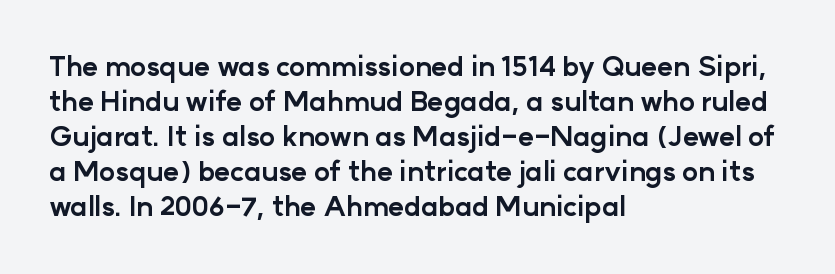
Is there much room between lines? A standard amount, neither cramped nor airy. Emphasis by weight is at full strength: bold. Each word holds together tightly as a unit, with standard inter-letter gaps. Rule under the text: the space is simply empty. Style check: upright. Does the copy run flush right? No — it runs flush left.
